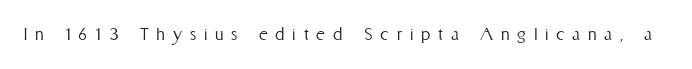
The image shows 21 px text type, upright; set unusually wide letter spacing (+0.37 em), not underlined.
